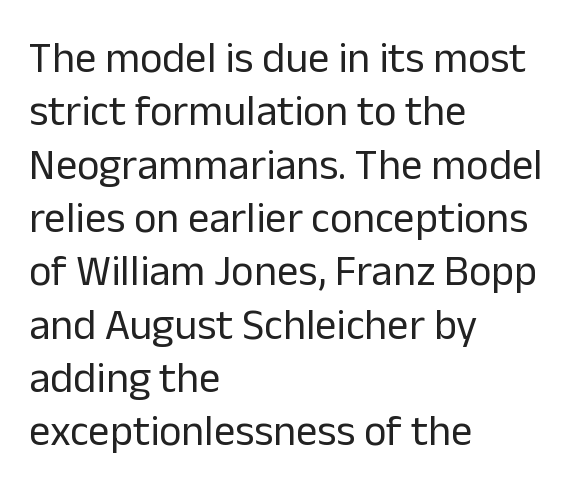
Only glyphs here, with clear space below each row. A sans-serif font was chosen for this passage. What stands out about the letter spacing? Nothing — it is the standard amount. On a weight scale, this lands at 450 or below. If you drew a ruler down the left edge, every line would touch it. Spacing verdict: proportional, widths tailored to each character.
